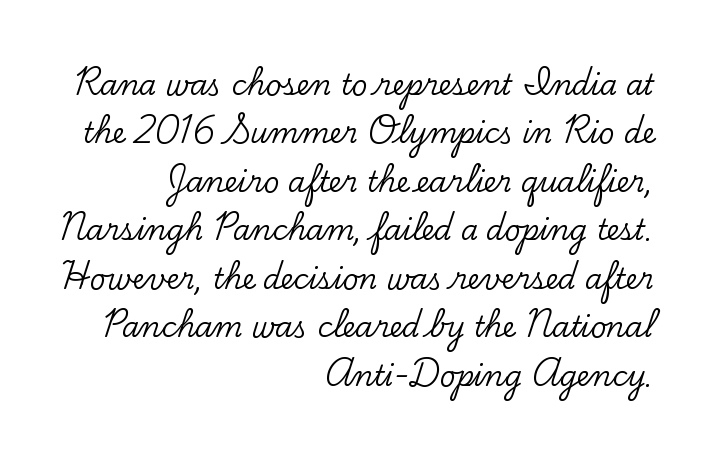
{"serif": "yes", "width": "normal", "stroke_contrast": "low", "x_height": "small", "monospaced": "no", "underline": "no", "align": "right", "line_spacing_ratio": 1.73, "letter_spacing": "normal", "letter_spacing_em": 0.0, "glyph_px": 28}
